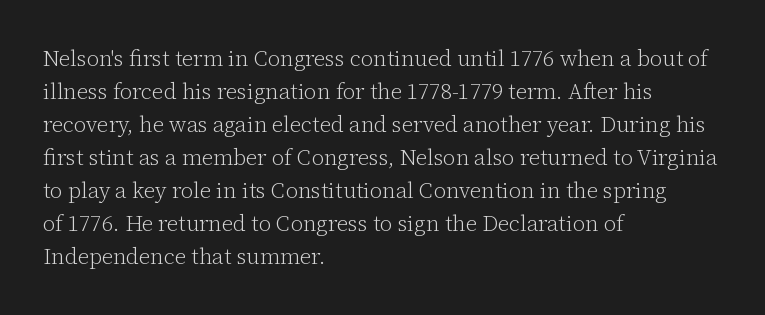
The image shows 22 px text type, upright; set left-aligned, normal line spacing (1.5x), normal letter spacing, not underlined.
